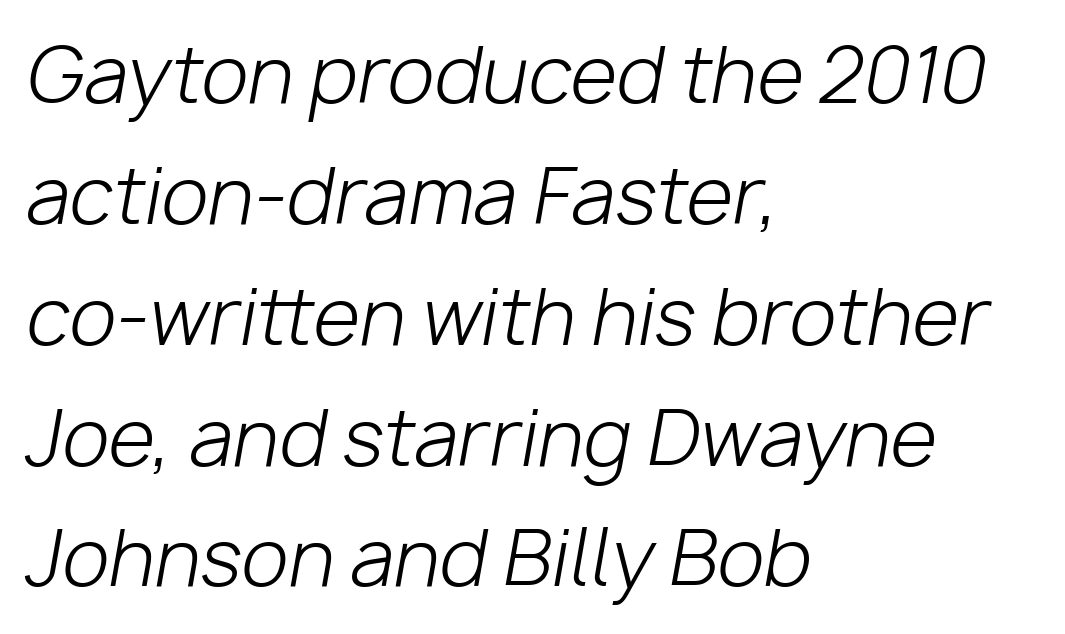
Q: Is the text bold? A: No.
Q: Is the text italic (slanted)? A: Yes, it leans right by about 10 degrees.
Q: Is the text underlined? A: No.
Q: How is the paragraph aligned? A: Left-aligned.
Q: Is the spacing between letters normal or unusually wide? A: Normal.
Q: Is the spacing between lines tight, normal or loose? A: Normal.
Q: Width (condensed, normal, or wide)? A: Normal.
Q: Stroke contrast? A: Low.
Q: x-height? A: Medium.
Q: Monospaced? A: No.
